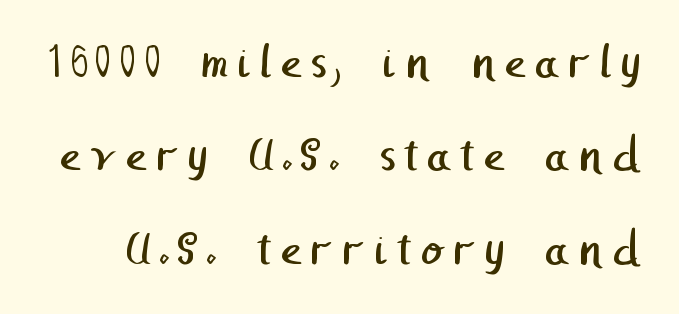
Q: Is the text bold? A: No.
Q: Is the typeface a serif or a sans-serif typeface? A: Sans-serif.
Q: Is the text underlined? A: No.
Q: Width (condensed, normal, or wide)? A: Normal.
Q: Stroke contrast? A: Low.
Q: x-height? A: Medium.
